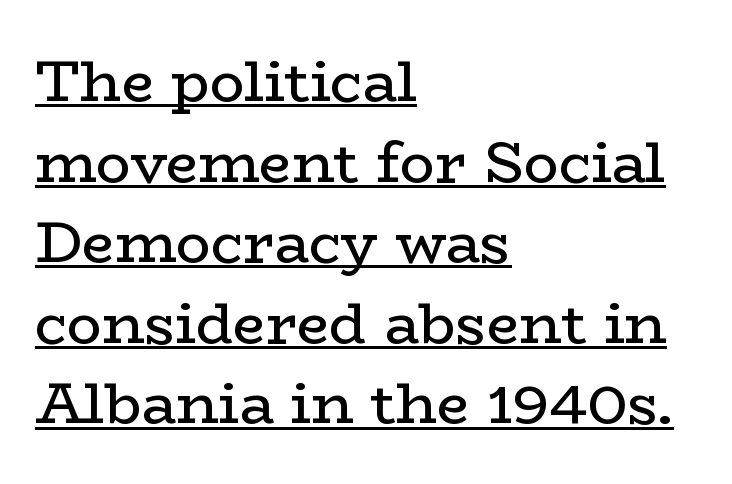
The image shows 58 px regular-weight, wide serif type, upright; set left-aligned, normal line spacing (1.39x), normal letter spacing, underlined; low stroke contrast and a medium x-height.
